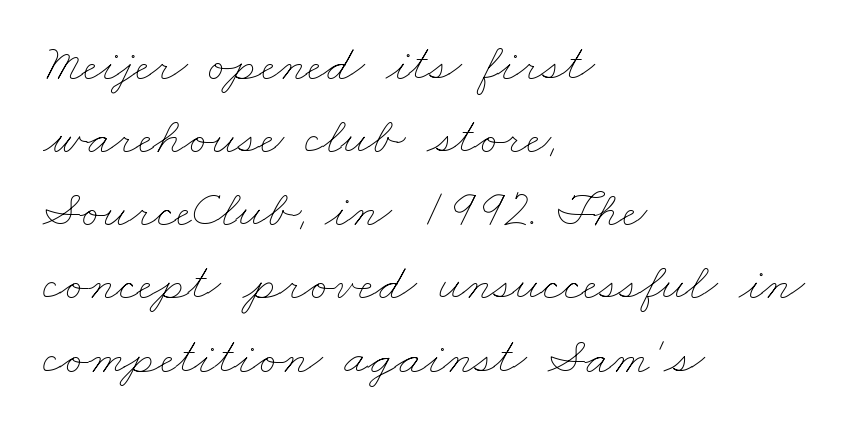
Rule under the text: the space is simply empty. Weight: not bold — regular or lighter. Horizontal bands of white between lines are of average thickness. A classic flush-left, rag-right setting is used for this passage.
